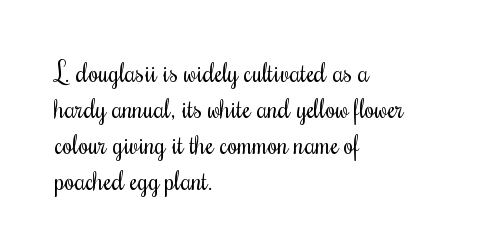
Q: Is the text bold? A: No.
Q: Is the text italic (slanted)? A: Yes.
Q: Is the text underlined? A: No.
Q: How is the paragraph aligned? A: Left-aligned.
Q: Is the spacing between letters normal or unusually wide? A: Normal.
Q: Is the spacing between lines tight, normal or loose? A: Normal.
